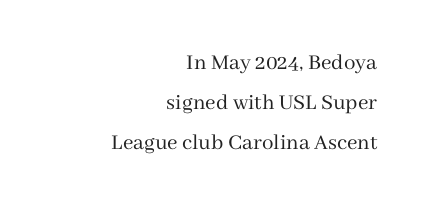
The image shows 23 px text type, upright; set right-aligned, line spacing 1.74x, normal letter spacing, not underlined.
